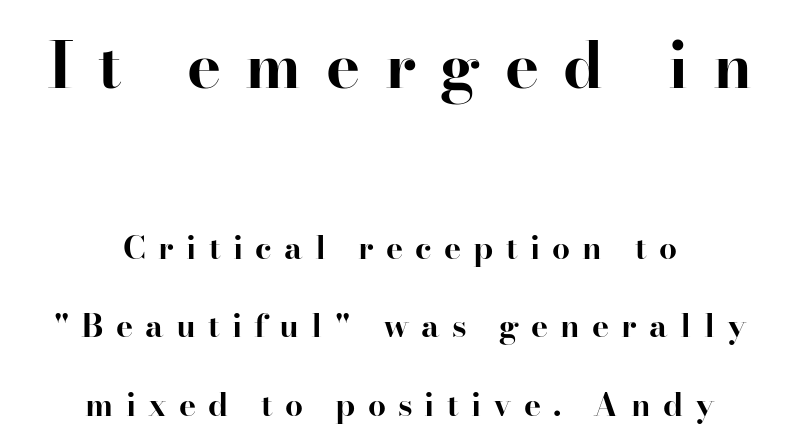
The image shows 64 px bold serif type, upright; set centered, loose line spacing (2.44x), unusually wide letter spacing (+0.38 em), not underlined; the first (top) block is 2.0x larger; high stroke contrast and a small x-height.
